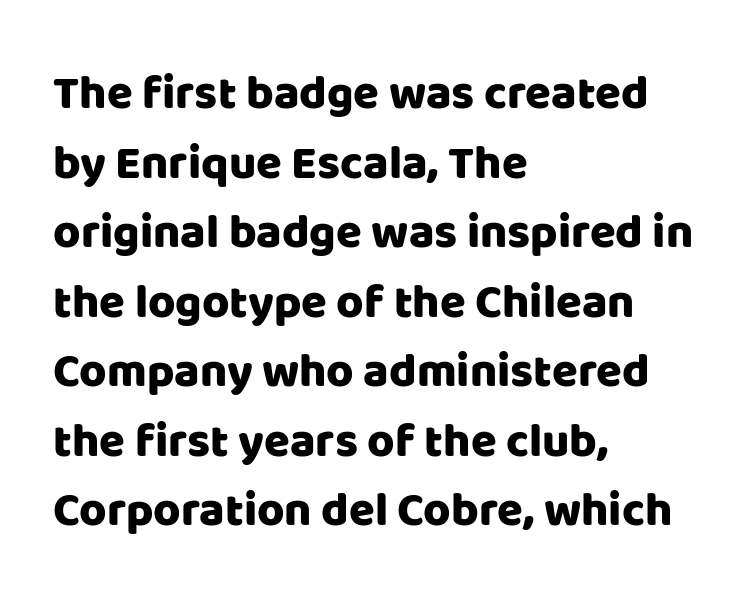
Q: Is the text italic (slanted)? A: No, it is upright.
Q: Is the typeface a serif or a sans-serif typeface? A: Sans-serif.
Q: Is the text underlined? A: No.
Q: How is the paragraph aligned? A: Left-aligned.
Q: Is the spacing between letters normal or unusually wide? A: Normal.
Q: Is the spacing between lines tight, normal or loose? A: Normal.
Q: Width (condensed, normal, or wide)? A: Normal.
Q: Stroke contrast? A: Low.
Q: x-height? A: Large.
Q: Monospaced? A: No.
